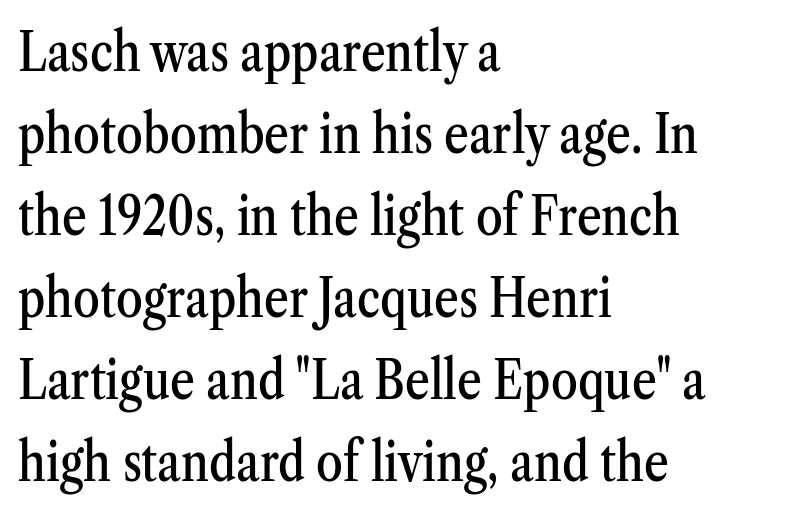
The image shows 54 px condensed serif type, upright; set left-aligned, normal line spacing (1.52x), normal letter spacing, not underlined; medium stroke contrast and a medium x-height.
